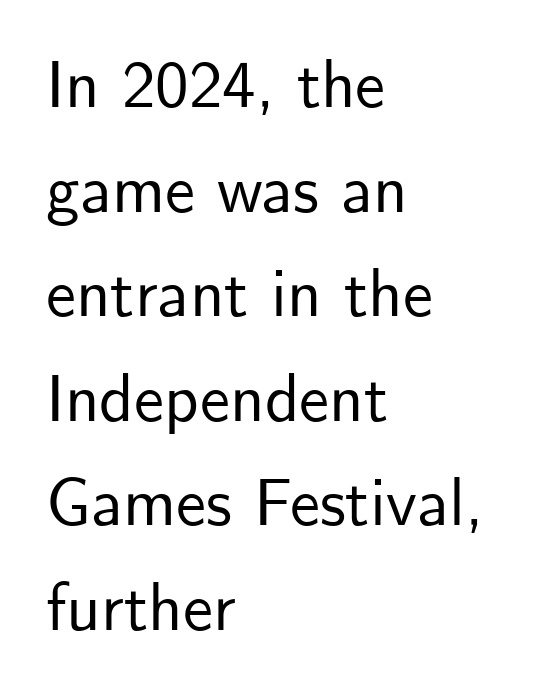
{"serif": "no", "italic": "no", "width": "normal", "stroke_contrast": "low", "x_height": "small", "monospaced": "no", "underline": "no", "align": "left", "line_spacing": "normal", "line_spacing_ratio": 1.56, "letter_spacing": "normal", "letter_spacing_em": 0.0, "glyph_px": 67}
